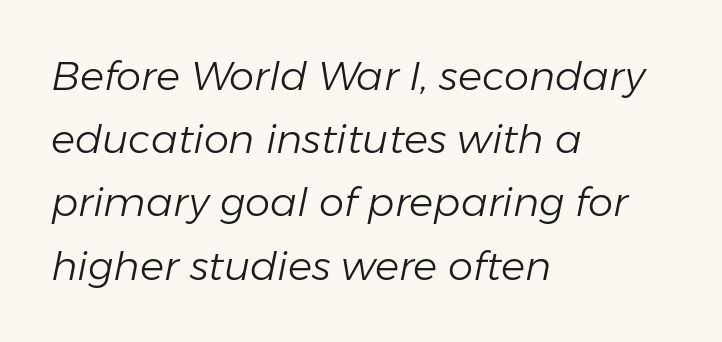
The rendering applies a slant to the glyphs. Stems and bowls with no extra thickness — not bold. Compared with a centered layout, this one pins lines to the left instead. A typesetter would call this zero additional tracking. Leading matches the norm, producing a regular column. Varying glyph widths throughout — classic text-font behaviour.
